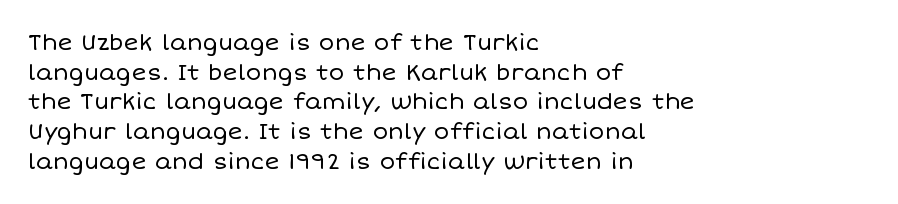
The lines sit at an ordinary, default distance from one another. The rag falls on the right side of this text block. The characters are drawn with everyday or finer stroke widths. Descender tails drop into unmarked territory.
